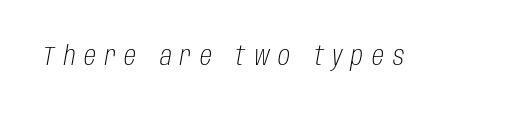
Beneath every word, the page is bare. These lines have a slow, spaced-out rhythm from letter to letter. Caption: face not bold, strokes unweighted. Observe the lean: these are italic letterforms.
